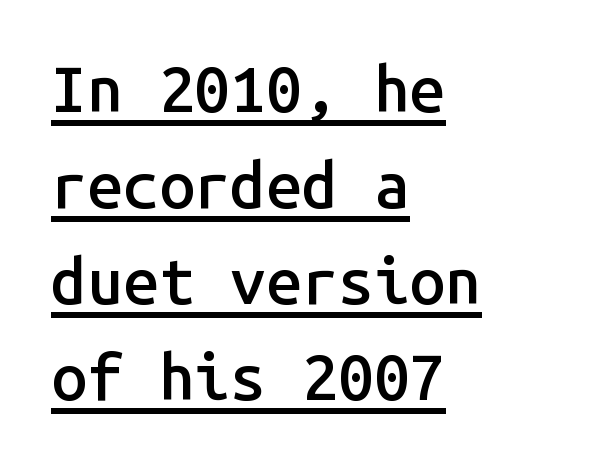
Q: Is the text bold? A: Semi-bold.
Q: Is the text italic (slanted)? A: No, it is upright.
Q: Is the typeface a serif or a sans-serif typeface? A: Sans-serif.
Q: Is the text underlined? A: Yes.
Q: How is the paragraph aligned? A: Left-aligned.
Q: Is the spacing between letters normal or unusually wide? A: Normal.
Q: Is the spacing between lines tight, normal or loose? A: Normal.
Q: Width (condensed, normal, or wide)? A: Normal.
Q: Stroke contrast? A: Low.
Q: x-height? A: Medium.
Q: Monospaced? A: Yes.
